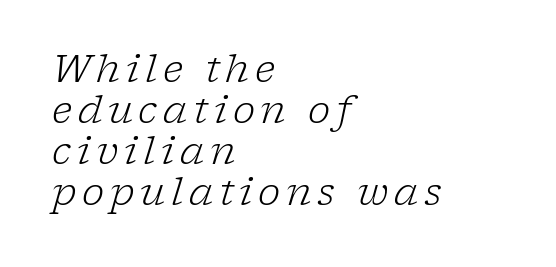
{"serif": "yes", "italic": "yes", "lean": "right", "slant_degrees": 17, "bold": "no", "weight": "light", "width": "normal", "stroke_contrast": "low", "x_height": "medium", "monospaced": "no", "underline": "no", "align": "left", "line_spacing": "tight", "line_spacing_ratio": 1.08, "glyph_px": 38}
